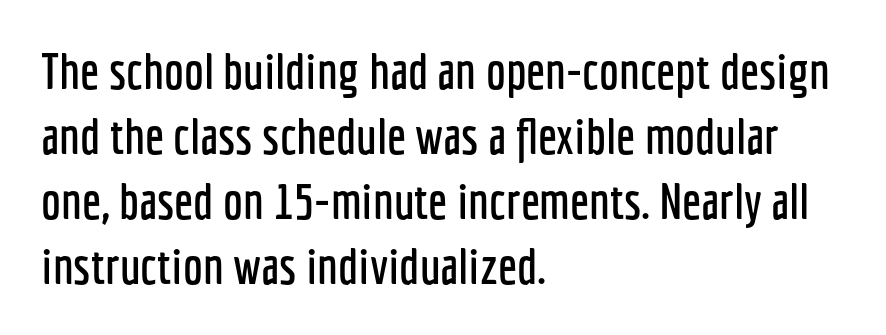
Q: Is the text italic (slanted)? A: No, it is upright.
Q: Is the typeface a serif or a sans-serif typeface? A: Sans-serif.
Q: Is the text underlined? A: No.
Q: How is the paragraph aligned? A: Left-aligned.
Q: Is the spacing between letters normal or unusually wide? A: Normal.
Q: Is the spacing between lines tight, normal or loose? A: Normal.
Q: Width (condensed, normal, or wide)? A: Condensed.
Q: Stroke contrast? A: Low.
Q: x-height? A: Medium.
Q: Monospaced? A: No.
